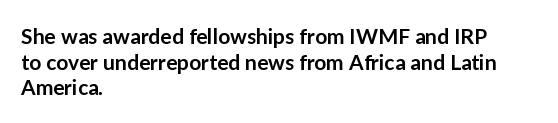
{"italic": "no", "bold": "semi", "underline": "no", "align": "left", "line_spacing_ratio": 1.22, "letter_spacing": "normal", "letter_spacing_em": 0.0, "glyph_px": 21}
